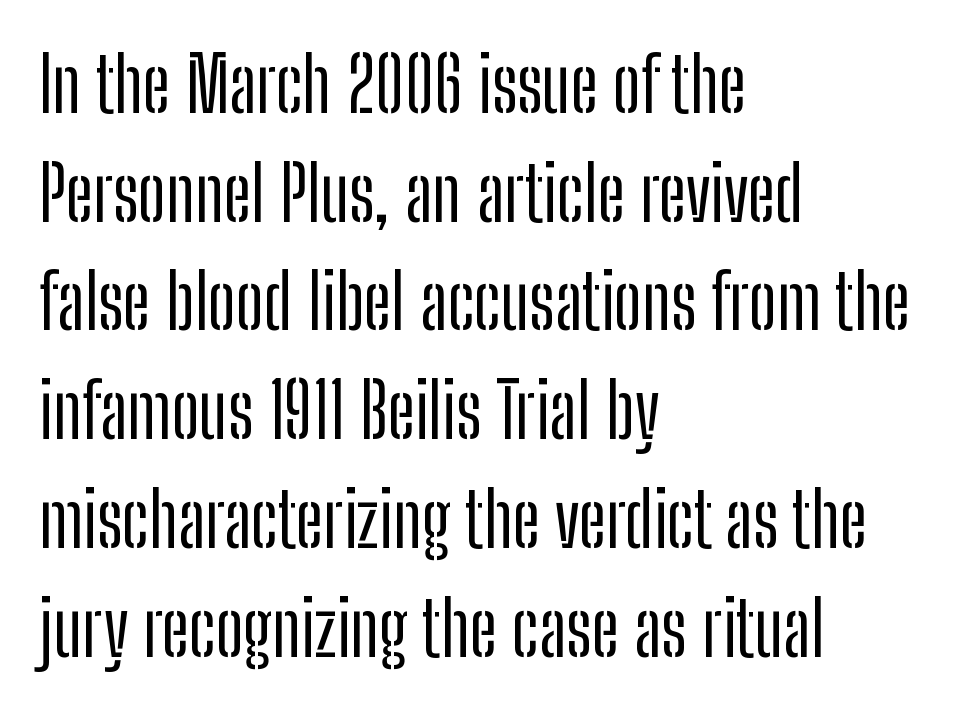
A typesetter would label this face a sans. A typesetter would mark this as roman, not italic. Does extra space separate the letters? No, they use regular spacing. Horizontally, the lines are justified to the leading edge only.
